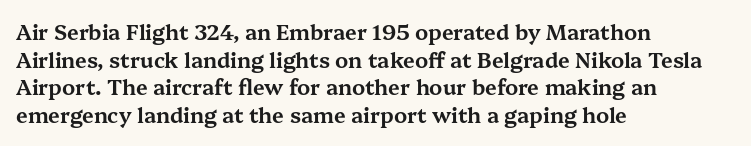
Q: Is the text italic (slanted)? A: No, it is upright.
Q: Is the text underlined? A: No.
Q: How is the paragraph aligned? A: Left-aligned.
Q: Is the spacing between letters normal or unusually wide? A: Normal.
Q: Is the spacing between lines tight, normal or loose? A: Normal.
